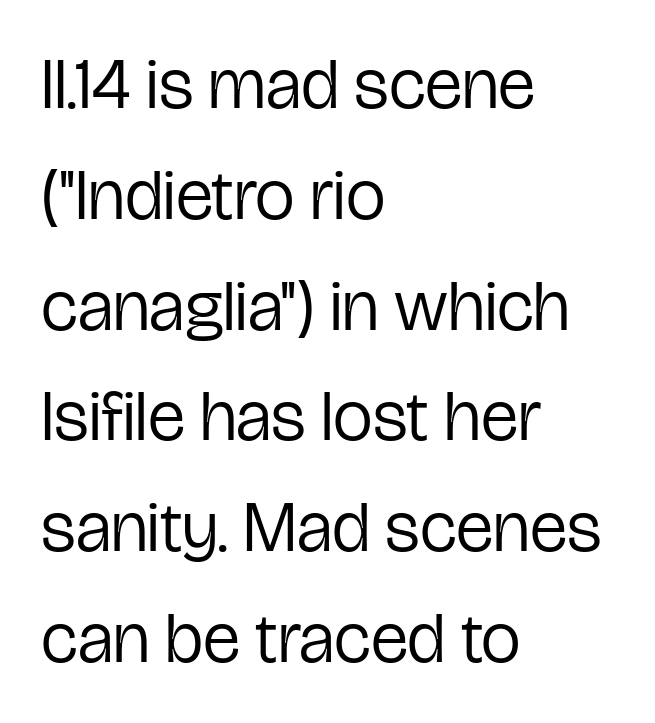
{"serif": "no", "italic": "no", "bold": "no", "weight": "regular", "width": "condensed", "stroke_contrast": "low", "x_height": "medium", "monospaced": "no", "underline": "no", "align": "left", "line_spacing": "normal", "line_spacing_ratio": 1.56, "letter_spacing": "normal", "letter_spacing_em": 0.0, "glyph_px": 71}
